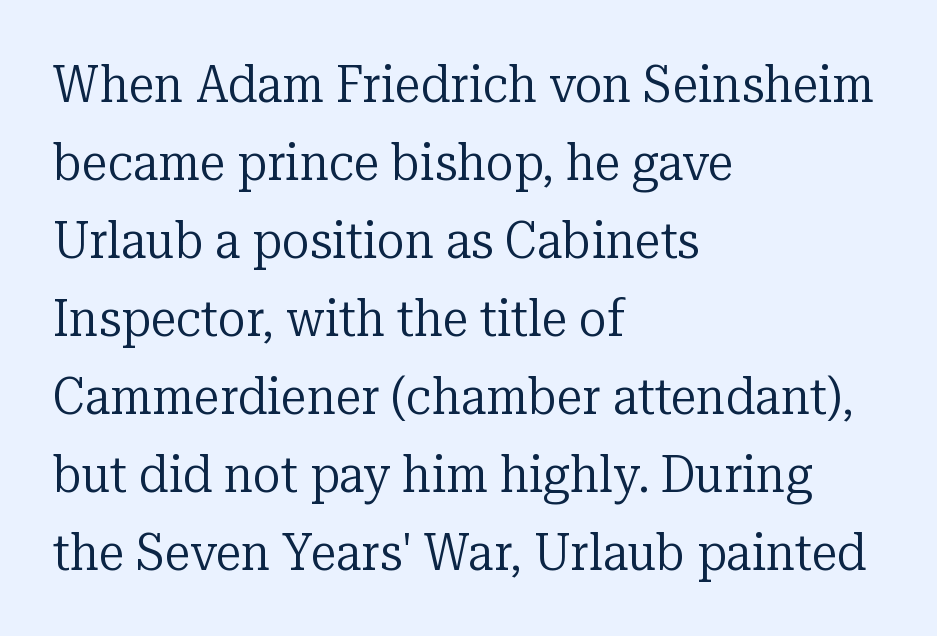
The image shows 52 px regular-weight serif type, upright; set left-aligned, normal line spacing (1.5x), normal letter spacing, not underlined; low stroke contrast and a medium x-height.
